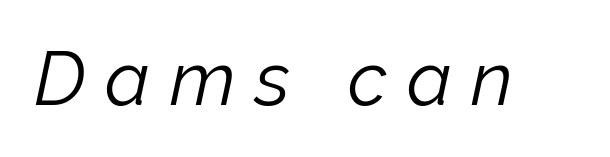
Is this a fixed-width face? No — the glyphs have proportional, varying widths. Designer's note — italics engaged. Words float on clear page, feet unadorned. Tracking here is generous; glyphs stand well apart from one another. The letters look calm and open, with moderate or lighter stems.
